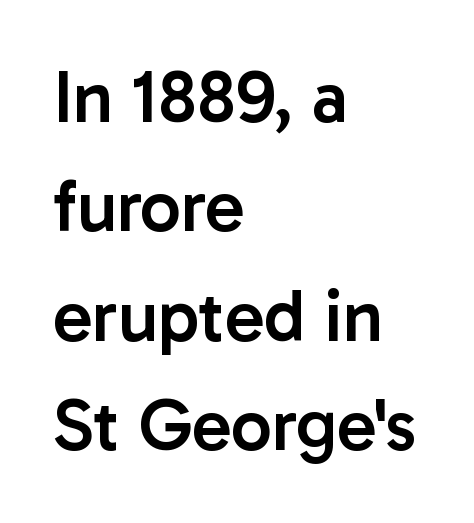
The image shows 73 px semibold sans-serif type, upright; set left-aligned, normal line spacing (1.5x), normal letter spacing, not underlined; low stroke contrast and a medium x-height.
